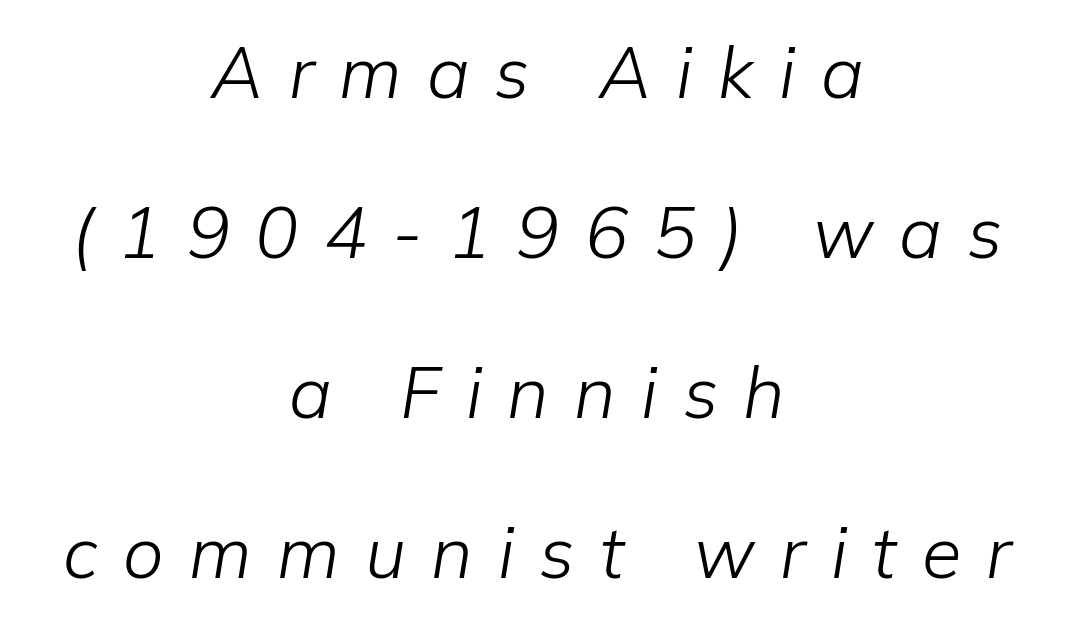
The image shows 72 px light type, italic (leaning right); set centered, loose line spacing (2.22x), unusually wide letter spacing (+0.35 em), not underlined; low stroke contrast and a medium x-height.
